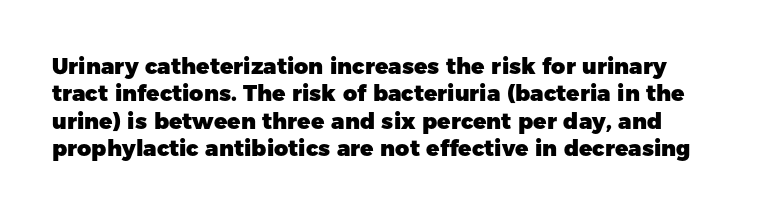
Q: Is the text bold? A: Yes.
Q: Is the text italic (slanted)? A: No, it is upright.
Q: Is the text underlined? A: No.
Q: Is the spacing between letters normal or unusually wide? A: Normal.
Q: Is the spacing between lines tight, normal or loose? A: Normal.
